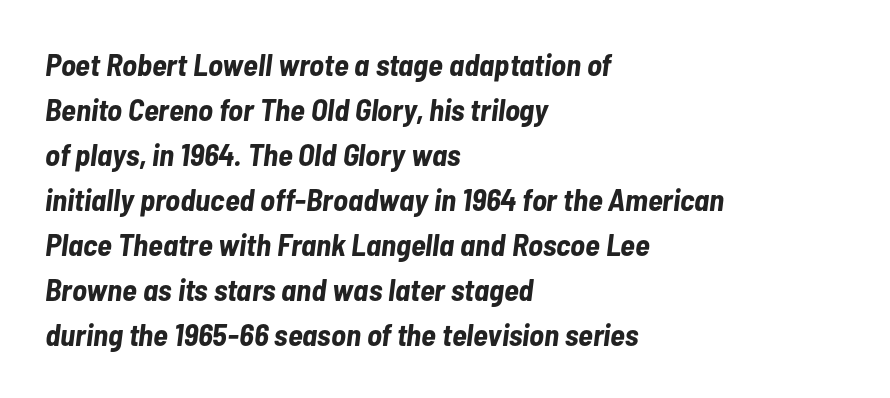
The image shows 31 px bold, condensed type, italic (leaning right); set left-aligned, normal line spacing (1.45x), normal letter spacing, not underlined; low stroke contrast and a medium x-height.
